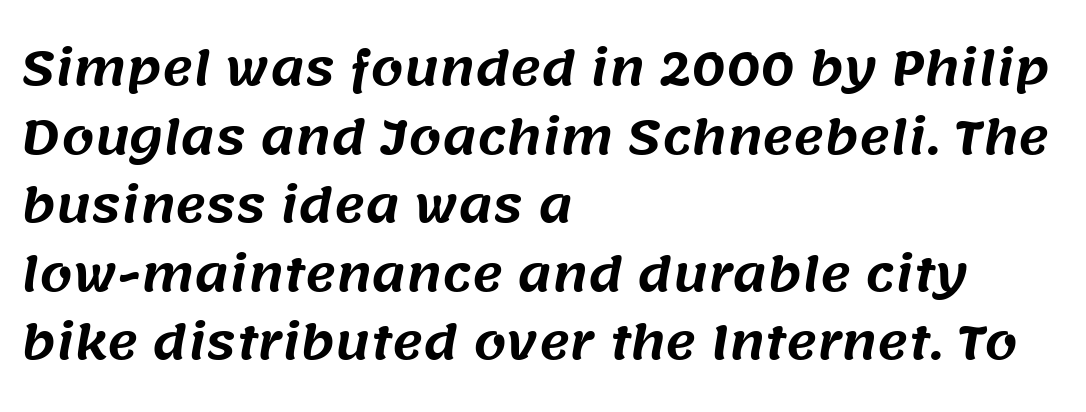
The image shows 47 px sans-serif type; set left-aligned, normal line spacing (1.46x), normal letter spacing, not underlined; medium stroke contrast and a large x-height.
